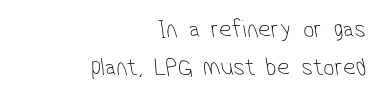
Vertically, the passage feels balanced, rows spaced as you'd expect. Honestly, the letter spacing is just normal — you wouldn't notice it. Counters stay open thanks to moderate or lighter strokes. This rendering uses right alignment, leaving the left contour irregular. A bare baseline throughout the passage.
